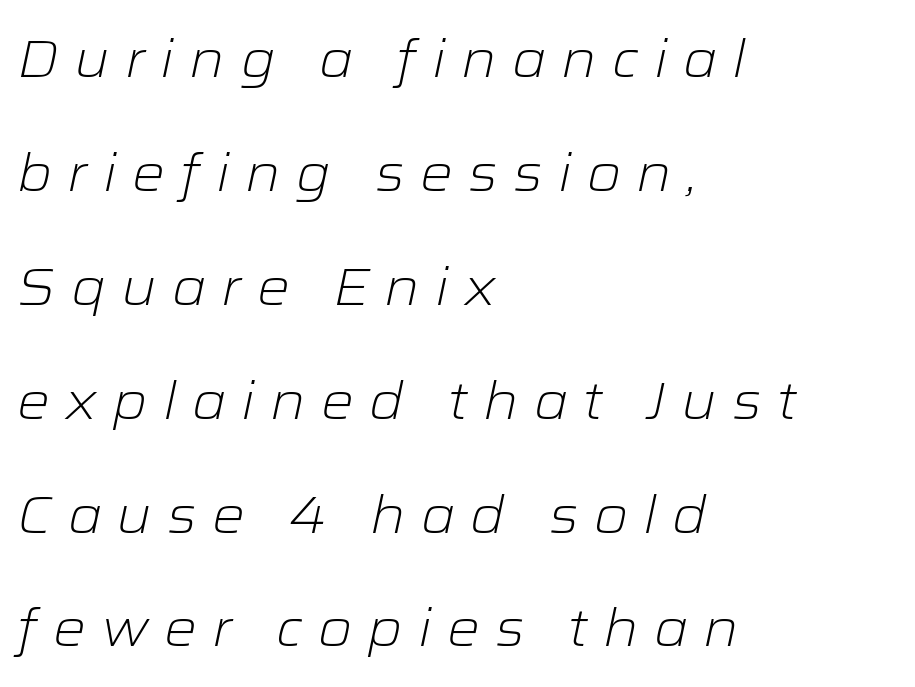
The image shows 52 px light, wide type, italic (leaning right); set left-aligned, loose line spacing (2.19x), unusually wide letter spacing (+0.29 em), not underlined; low stroke contrast and a medium x-height.
